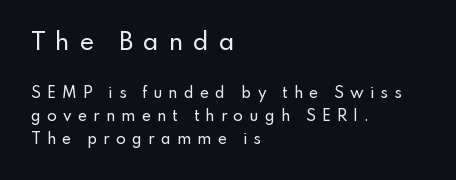
{"italic": "no", "underline": "no", "align": "left", "line_spacing": "normal", "line_spacing_ratio": 1.65, "letter_spacing": "wide", "letter_spacing_em": 0.44, "larger_block": "first", "size_ratio": 1.57, "glyph_px": 22}
